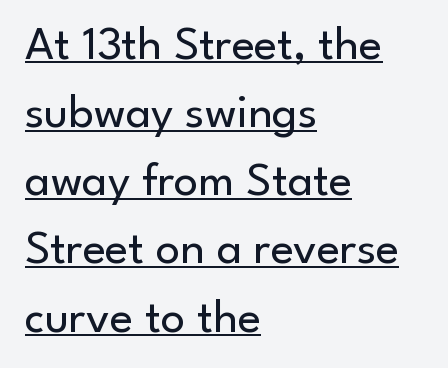
The image shows 48 px regular-weight sans-serif type, upright; set left-aligned, normal line spacing (1.42x), normal letter spacing, underlined; low stroke contrast and a small x-height.
